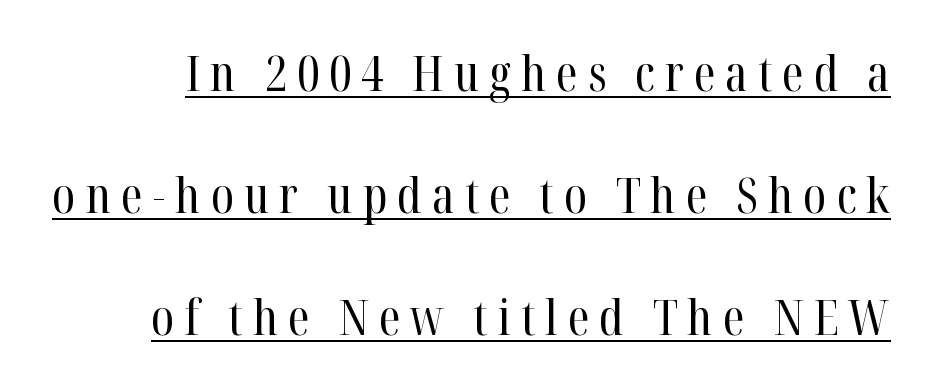
Loosely led — the rows are spread out. Spacing between characters has been opened up far beyond the box default. Do the letters lean? They stand straight. The glyphs in this specimen are seriffed. These characters rest on top of a visible drawn line.
